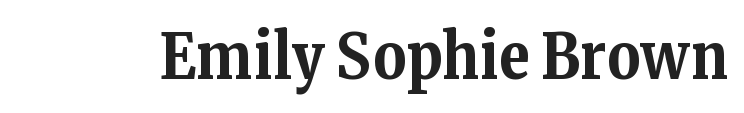
The image shows 64 px bold serif type, upright; set normal letter spacing, not underlined; medium stroke contrast and a medium x-height.
